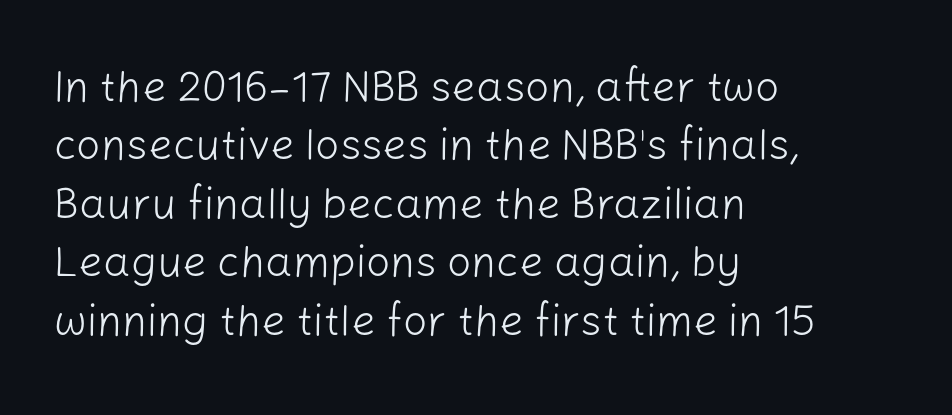
Think of a printed novel: that variable character pitch is what you see here. Nothing sits at the stroke ends, so this counts as sans-serif. Each stroke keeps to a modest, everyday thickness or less. The zone under the glyphs is completely vacant. The lettering holds an erect, upright posture throughout.
